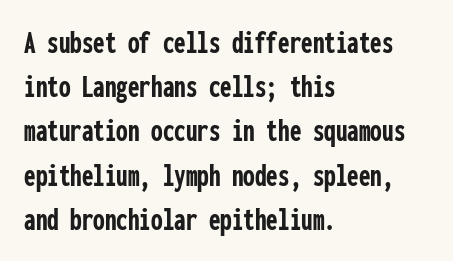
The image shows 33 px semibold, condensed sans-serif type, upright, monospaced; set left-aligned, normal line spacing (1.34x), normal letter spacing, not underlined; low stroke contrast and a medium x-height.
